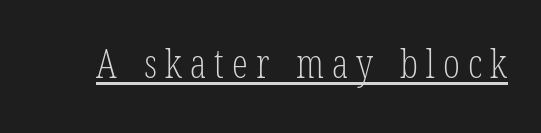
Stem width sits at or under what a default text font uses. Looks like someone drew a line under every word here. Character widths vary here, with narrow letters taking less room than wide ones. A typesetter would call this heavily tracked-out type. Serif or sans? Serif — the stroke terminals have little feet. The lettering holds an erect, upright posture throughout.
